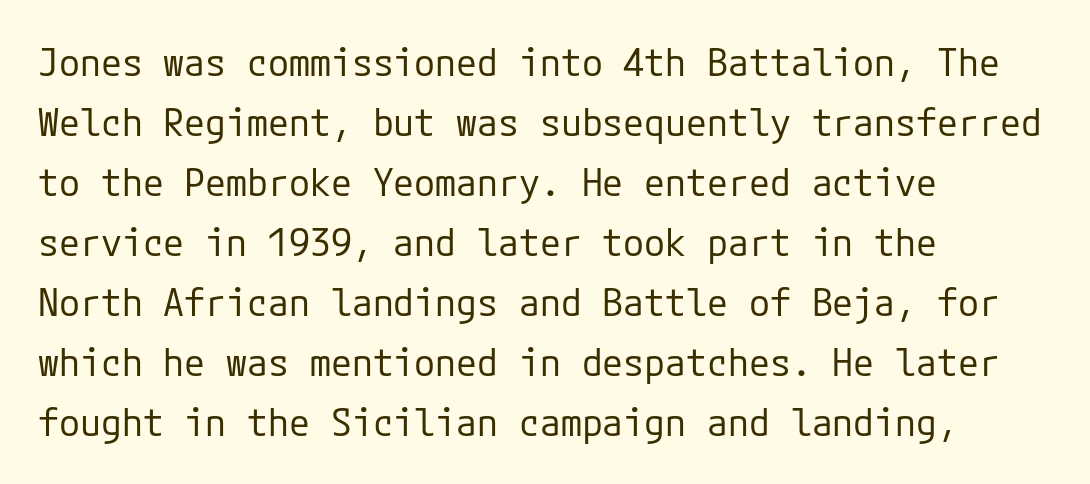
The image shows 38 px regular-weight sans-serif type, upright; set left-aligned, normal line spacing (1.58x), normal letter spacing, not underlined; low stroke contrast and a medium x-height.
